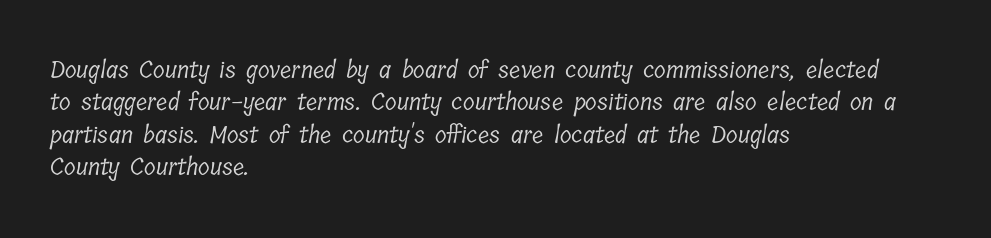
Q: Is the text bold? A: No.
Q: Is the text underlined? A: No.
Q: How is the paragraph aligned? A: Left-aligned.
Q: Is the spacing between letters normal or unusually wide? A: Normal.
Q: Is the spacing between lines tight, normal or loose? A: Normal.
